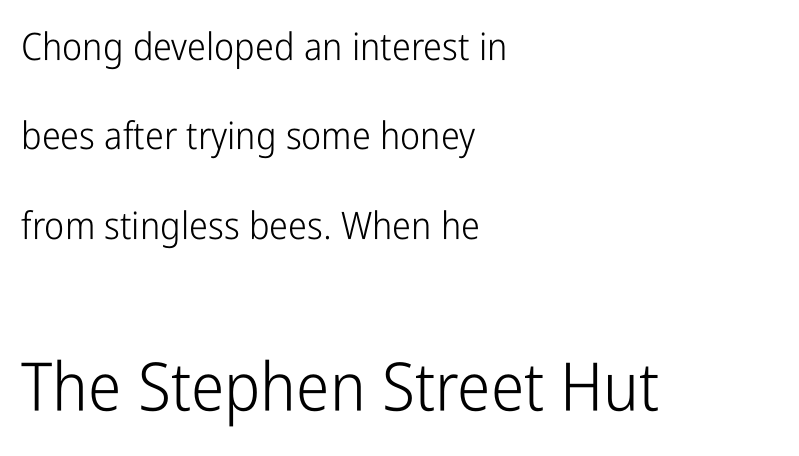
Alignment: flush left. Decoration check: the copy has no underline. Scale increases going downward across the two blocks. These lines are rendered in a variable-pitch font.
